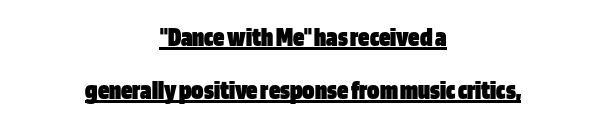
The image shows 28 px heavy, condensed sans-serif type, upright; set centered, loose line spacing (1.9x), normal letter spacing, underlined; low stroke contrast and a large x-height.
